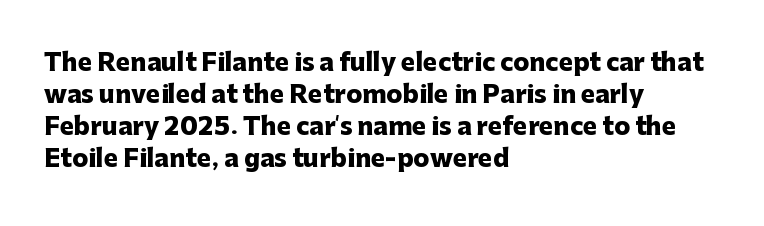
The image shows 24 px bold type, upright; set left-aligned, normal line spacing (1.34x), normal letter spacing, not underlined.
